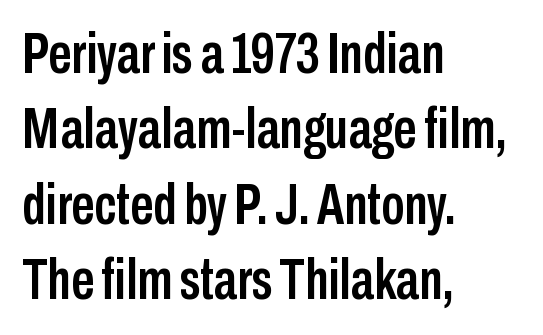
{"serif": "no", "italic": "no", "width": "condensed", "stroke_contrast": "low", "x_height": "medium", "monospaced": "no", "underline": "no", "align": "left", "line_spacing": "normal", "line_spacing_ratio": 1.3, "letter_spacing": "normal", "letter_spacing_em": 0.0, "glyph_px": 58}
